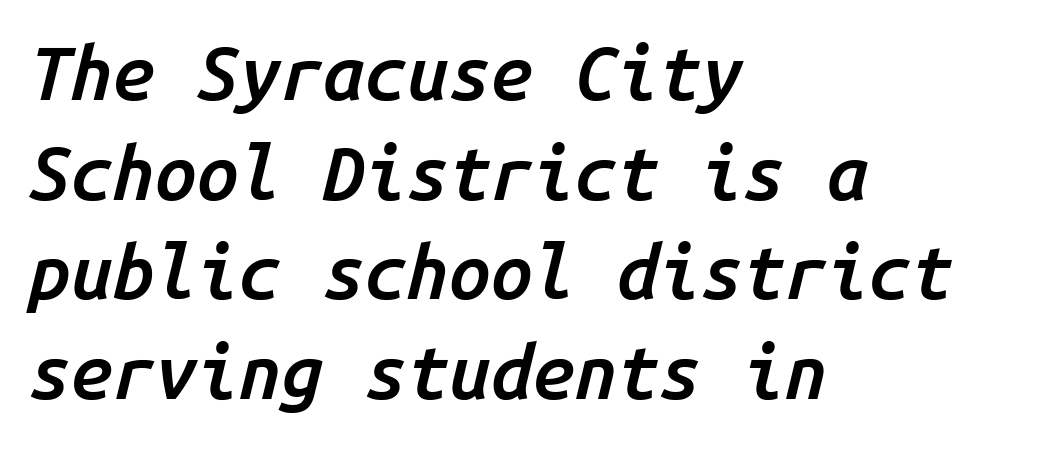
Q: Is the text bold? A: Semi-bold.
Q: Is the text italic (slanted)? A: Yes, it leans right by about 14 degrees.
Q: Is the text underlined? A: No.
Q: How is the paragraph aligned? A: Left-aligned.
Q: Is the spacing between letters normal or unusually wide? A: Normal.
Q: Is the spacing between lines tight, normal or loose? A: Normal.
Q: Width (condensed, normal, or wide)? A: Normal.
Q: Stroke contrast? A: Low.
Q: x-height? A: Medium.
Q: Monospaced? A: Yes.
